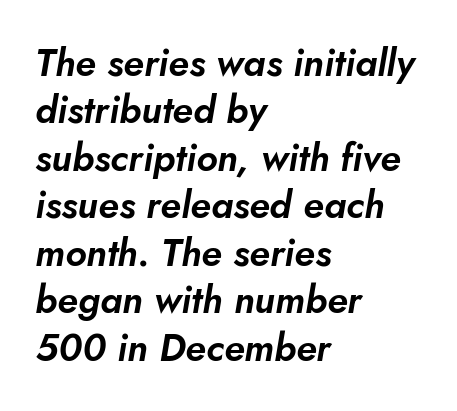
{"italic": "yes", "lean": "right", "slant_degrees": 5, "width": "normal", "stroke_contrast": "low", "x_height": "small", "monospaced": "no", "underline": "no", "align": "left", "line_spacing": "normal", "line_spacing_ratio": 1.25, "letter_spacing": "normal", "letter_spacing_em": 0.0, "glyph_px": 38}
